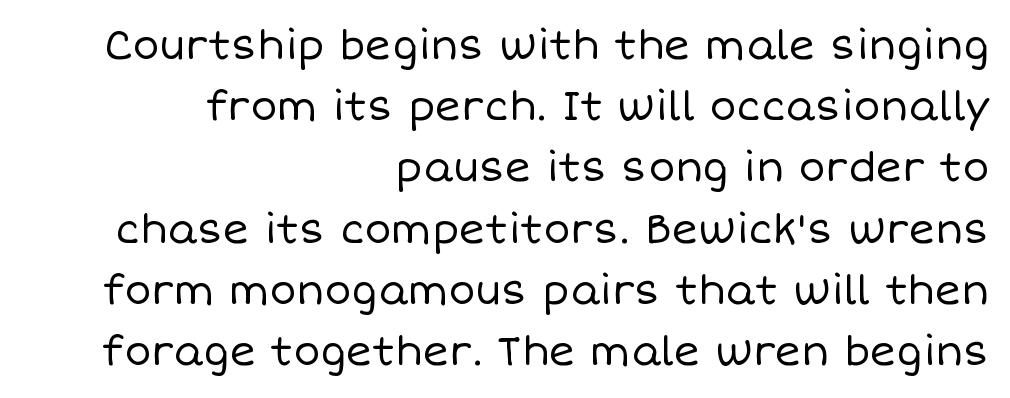
This is not heavy type; no bold has been used. Bare-footed words on every line. The face used here is rendered with its standard letterfit. Quick note: not italic, upright. Vertically, the passage feels balanced, rows spaced as you'd expect.
